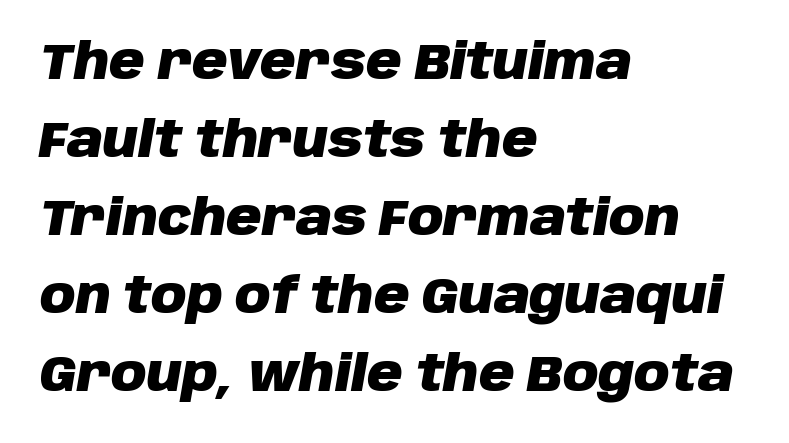
The image shows 49 px heavy type, italic (leaning right); set left-aligned, normal line spacing (1.59x), normal letter spacing, not underlined; low stroke contrast and a large x-height.
